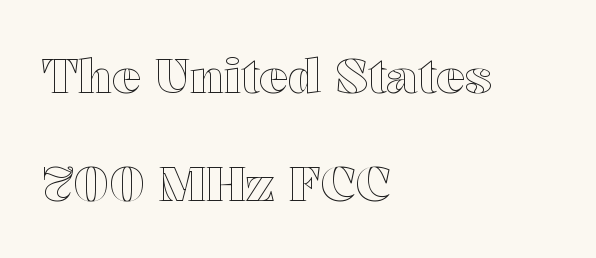
Q: Is the text italic (slanted)? A: No, it is upright.
Q: Is the text underlined? A: No.
Q: How is the paragraph aligned? A: Left-aligned.
Q: Is the spacing between letters normal or unusually wide? A: Normal.
Q: Is the spacing between lines tight, normal or loose? A: Loose.
Q: Width (condensed, normal, or wide)? A: Wide.
Q: x-height? A: Medium.
Q: Monospaced? A: No.
